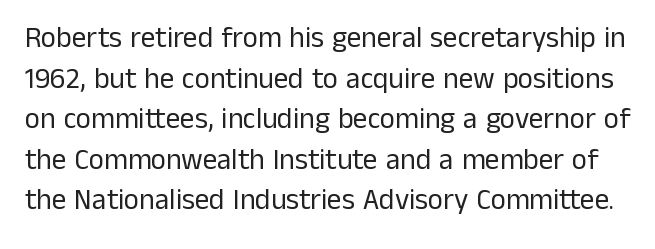
Q: Is the text bold? A: No.
Q: Is the text italic (slanted)? A: No, it is upright.
Q: Is the typeface a serif or a sans-serif typeface? A: Sans-serif.
Q: Is the text underlined? A: No.
Q: Is the spacing between letters normal or unusually wide? A: Normal.
Q: Is the spacing between lines tight, normal or loose? A: Normal.
Q: Width (condensed, normal, or wide)? A: Normal.
Q: Stroke contrast? A: Low.
Q: x-height? A: Medium.
Q: Monospaced? A: No.
